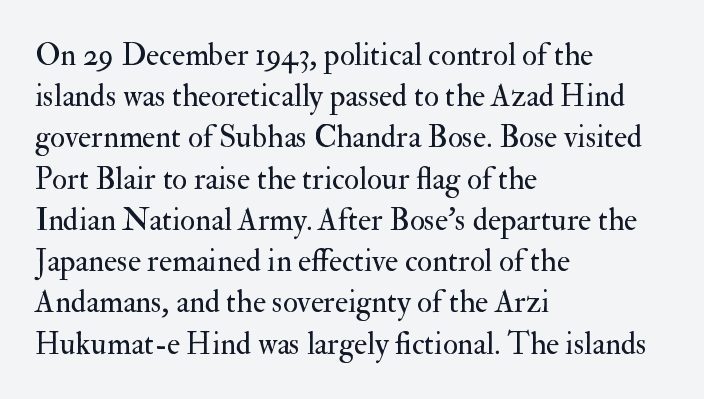
The image shows 31 px regular-weight serif type, upright; set left-aligned, normal line spacing (1.33x), normal letter spacing, not underlined; medium stroke contrast and a small x-height.
